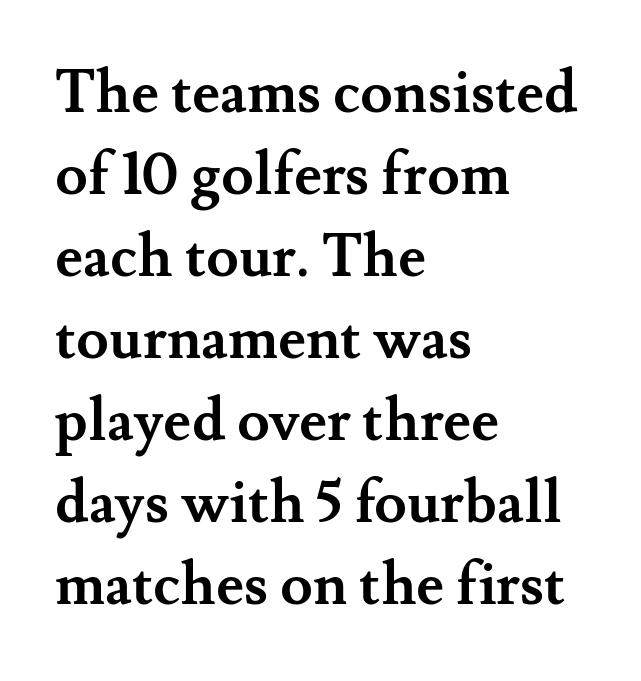
The image shows 59 px semibold serif type, upright; set left-aligned, normal line spacing (1.39x), normal letter spacing, not underlined; medium stroke contrast and a small x-height.
